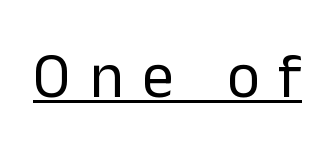
Every word sits above its own underline. The rendering uses natural spacing where letterforms have individual widths. Loose tracking; the words dissolve into strings of separated letters. Classification — sans serif.
